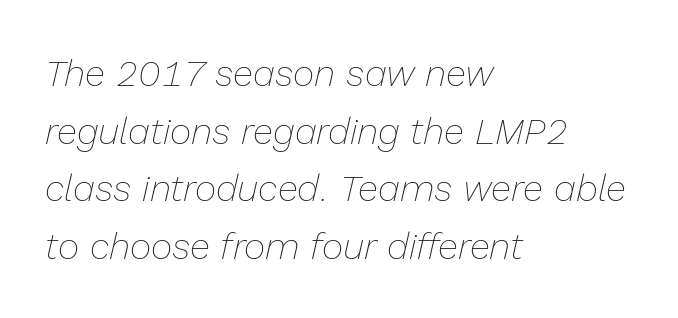
The image shows 37 px thin type, italic (leaning right); set left-aligned, normal line spacing (1.56x), normal letter spacing, not underlined; low stroke contrast and a medium x-height.
